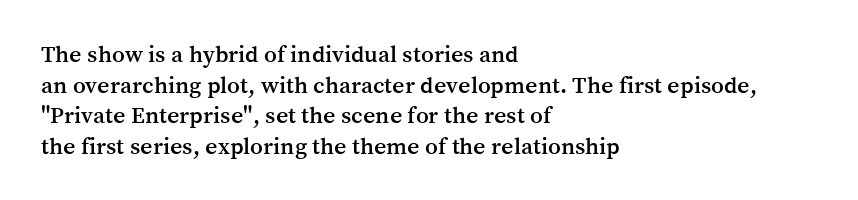
The image shows 24 px text type, upright; set left-aligned, normal line spacing (1.28x), normal letter spacing, not underlined.
